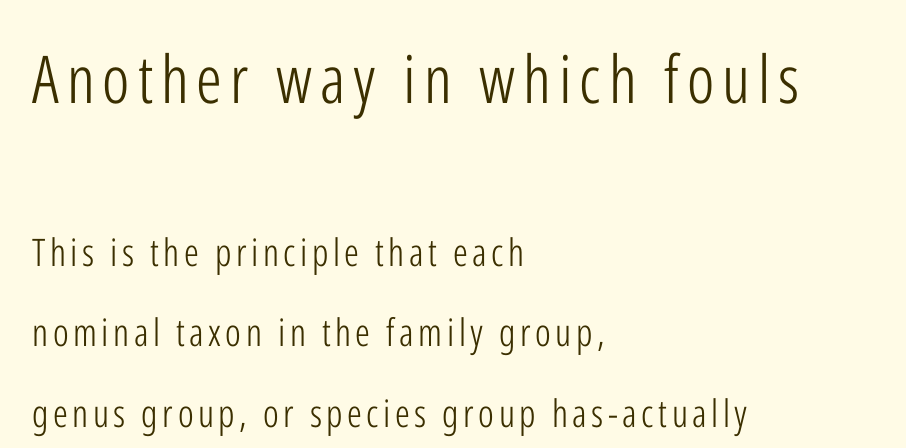
Q: Is the text bold? A: No.
Q: Is the text italic (slanted)? A: No, it is upright.
Q: Is the typeface a serif or a sans-serif typeface? A: Sans-serif.
Q: Is the text underlined? A: No.
Q: How is the paragraph aligned? A: Left-aligned.
Q: Is the spacing between lines tight, normal or loose? A: Loose.
Q: Which block of text is set in a larger size, the first (top) or the second (bottom)? A: The first (top) one.
Q: Width (condensed, normal, or wide)? A: Condensed.
Q: Stroke contrast? A: Low.
Q: x-height? A: Medium.
Q: Monospaced? A: No.
